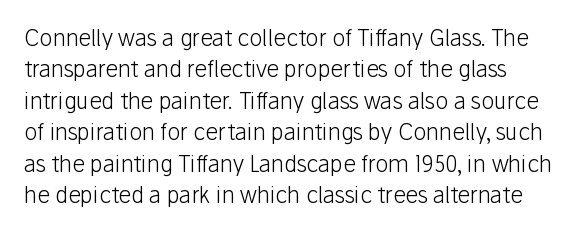
The cut favours lightness, reaching ordinary text weight at its darkest. The letters stand straight up with perfectly vertical stems. The strip under each line holds only bare page. Each word holds together tightly as a unit, with standard inter-letter gaps.
